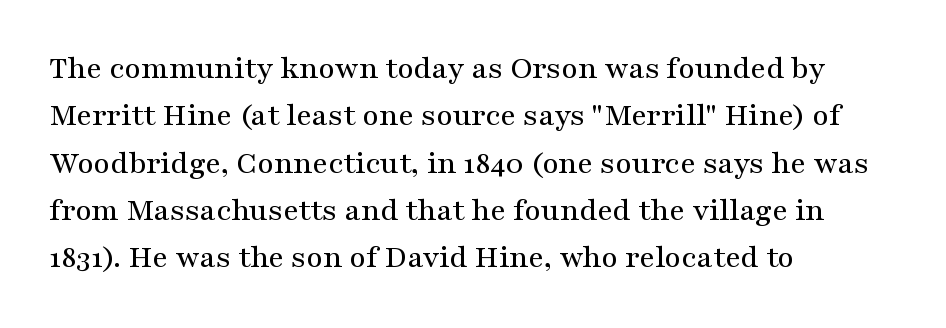
{"serif": "yes", "italic": "no", "width": "wide", "stroke_contrast": "medium", "x_height": "medium", "monospaced": "no", "underline": "no", "align": "left", "line_spacing": "normal", "line_spacing_ratio": 1.48, "letter_spacing": "normal", "letter_spacing_em": 0.0, "glyph_px": 32}
